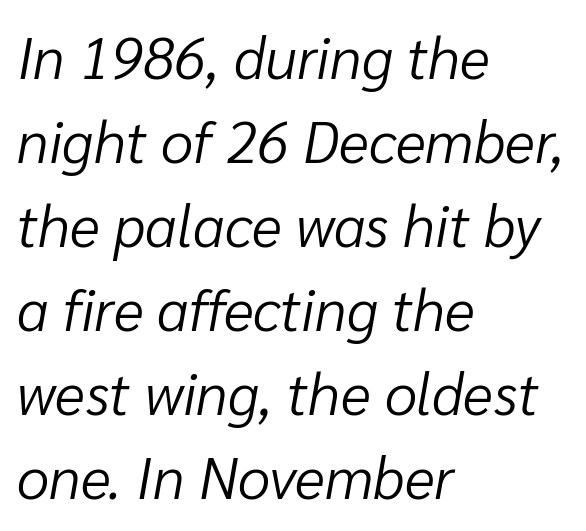
The image shows 58 px light type, italic (leaning right); set left-aligned, normal line spacing (1.45x), normal letter spacing, not underlined; low stroke contrast and a medium x-height.
